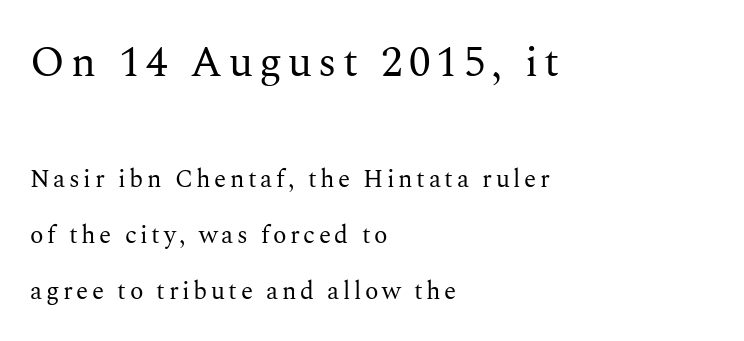
The image shows 43 px regular-weight serif type, upright; set left-aligned, loose line spacing (2.23x), not underlined; the first (top) block is 1.72x larger; medium stroke contrast and a medium x-height.
